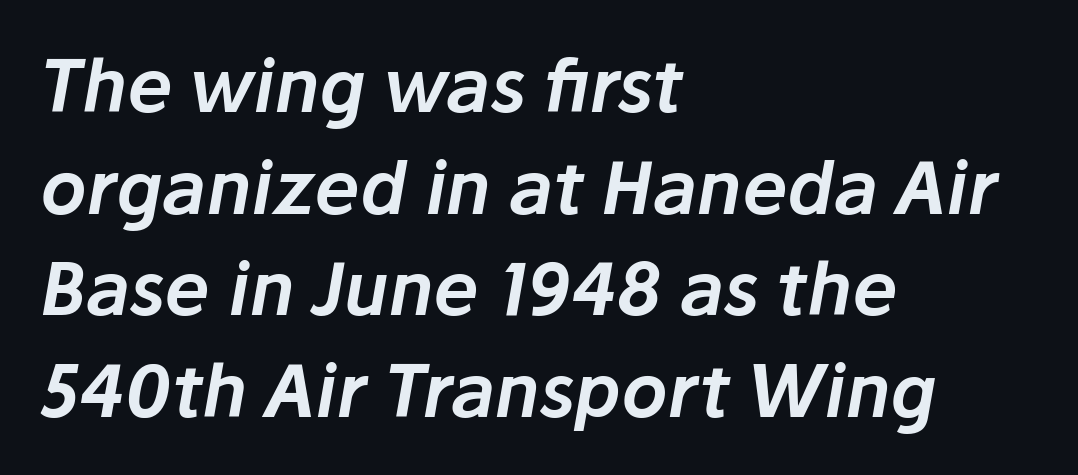
The words here are not underlined. Designer's note — italics engaged. Casual observation: everything's shoved over to the left. The face used here is proportionally spaced, like ordinary book or web type.
